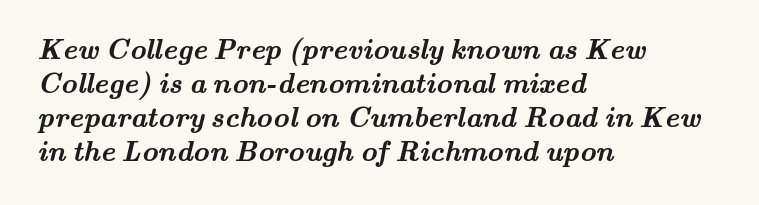
A clean baseline with only descenders dipping below it. The passage shown is typed in a proportional face where columns would drift. Heft: maximum for text — a bold. The face used here is seriffed, in the tradition of book romans. Typeset ragged right — the left edge is the straight one.
